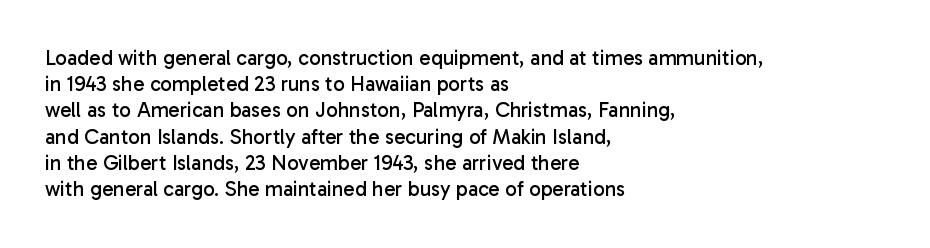
Q: Is the text bold? A: No.
Q: Is the text italic (slanted)? A: No, it is upright.
Q: Is the text underlined? A: No.
Q: How is the paragraph aligned? A: Left-aligned.
Q: Is the spacing between letters normal or unusually wide? A: Normal.
Q: Is the spacing between lines tight, normal or loose? A: Normal.
